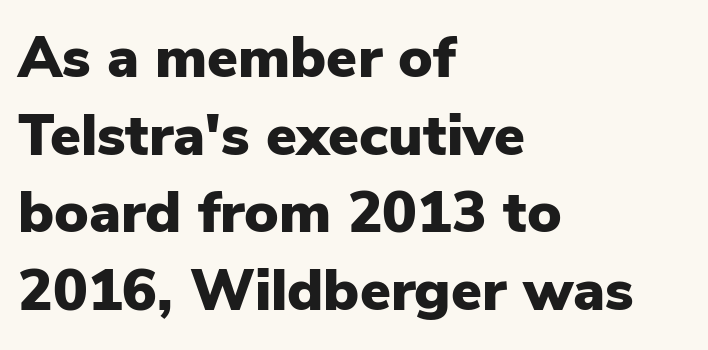
The tracking reads as untouched default to a designer's eye. This rendering uses left alignment, leaving the right contour irregular. Reading down the column, the eye jumps a familiar distance to each next line. What weight is shown? A full bold with thick strokes. A typesetter would mark this as roman, not italic.
